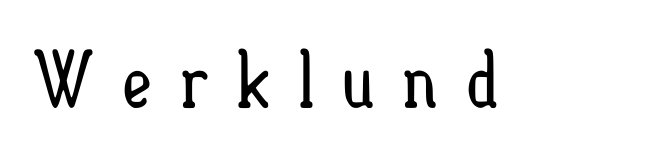
The horizontal fit of the characters is loose and conspicuously gappy. Counters stay open thanks to moderate or lighter strokes. Proportional: the letters do not fall into vertical columns. Bare-footed words on every line. Does the lettering tilt? It doesn't — this is upright.
